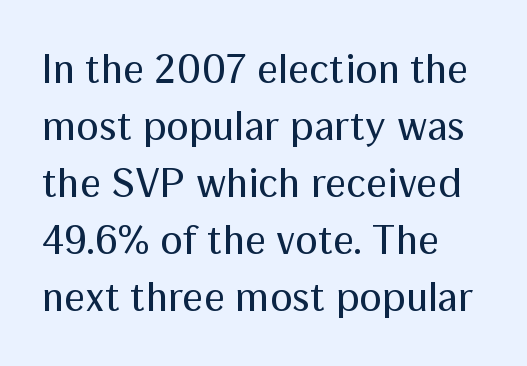
Q: Is the text bold? A: No.
Q: Is the text italic (slanted)? A: No, it is upright.
Q: Is the typeface a serif or a sans-serif typeface? A: Sans-serif.
Q: Is the text underlined? A: No.
Q: How is the paragraph aligned? A: Left-aligned.
Q: Is the spacing between letters normal or unusually wide? A: Normal.
Q: Is the spacing between lines tight, normal or loose? A: Normal.
Q: Width (condensed, normal, or wide)? A: Normal.
Q: Stroke contrast? A: Medium.
Q: x-height? A: Medium.
Q: Monospaced? A: No.
